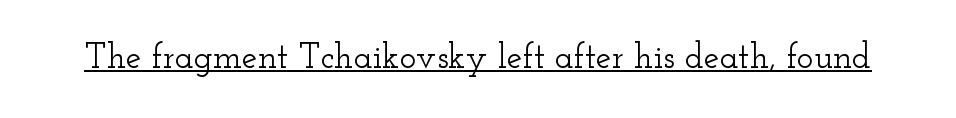
{"serif": "yes", "italic": "no", "width": "wide", "stroke_contrast": "low", "x_height": "small", "monospaced": "no", "underline": "yes", "letter_spacing": "normal", "letter_spacing_em": 0.0, "glyph_px": 35}
